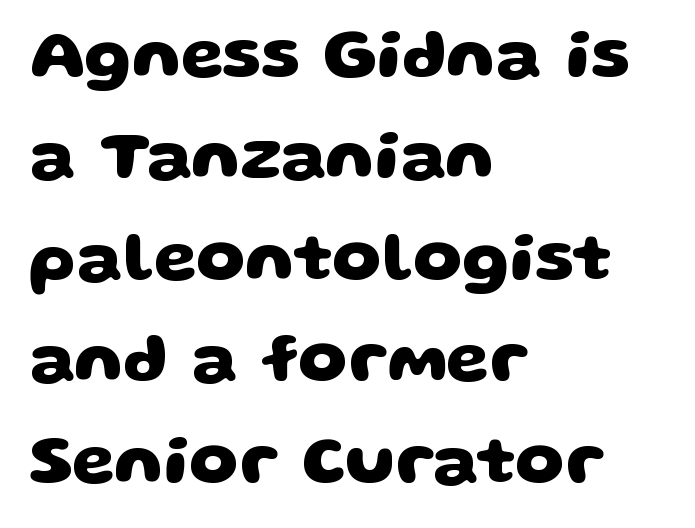
Q: Is the text bold? A: Yes.
Q: Is the typeface a serif or a sans-serif typeface? A: Sans-serif.
Q: Is the text underlined? A: No.
Q: How is the paragraph aligned? A: Left-aligned.
Q: Is the spacing between letters normal or unusually wide? A: Normal.
Q: Is the spacing between lines tight, normal or loose? A: Normal.
Q: Width (condensed, normal, or wide)? A: Wide.
Q: Stroke contrast? A: Low.
Q: x-height? A: Large.
Q: Monospaced? A: No.
